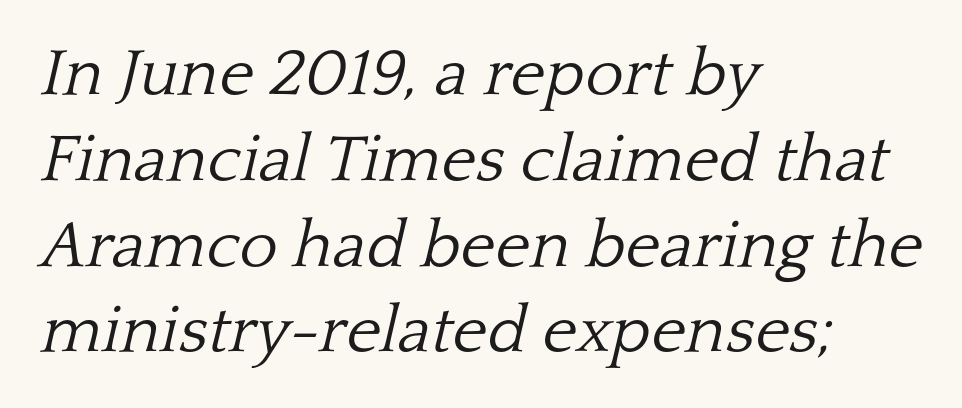
{"serif": "yes", "italic": "yes", "lean": "right", "slant_degrees": 13, "bold": "no", "weight": "light", "width": "normal", "stroke_contrast": "low", "x_height": "medium", "monospaced": "no", "underline": "no", "align": "left", "line_spacing": "normal", "line_spacing_ratio": 1.3, "letter_spacing": "normal", "letter_spacing_em": 0.0, "glyph_px": 66}
